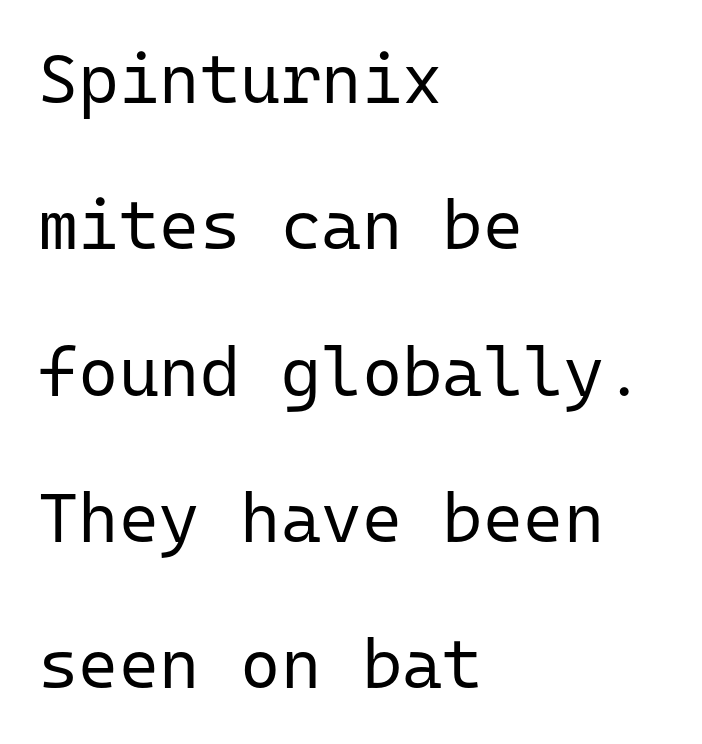
A student would call this left alignment; a typographer would say flush left, rag right. Each new line begins a long way beneath the previous one. Every character sits straight up, as roman type does. A bare baseline throughout the passage.
